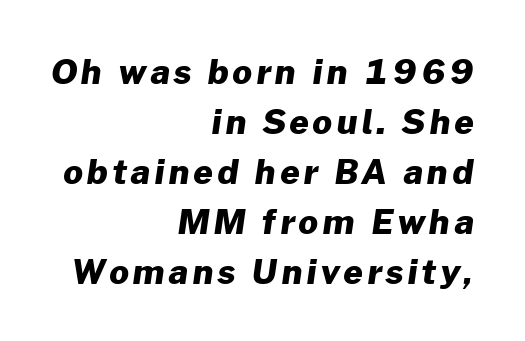
Q: Is the text bold? A: Yes.
Q: Is the typeface a serif or a sans-serif typeface? A: Sans-serif.
Q: Is the text underlined? A: No.
Q: How is the paragraph aligned? A: Right-aligned.
Q: Is the spacing between lines tight, normal or loose? A: Normal.
Q: Width (condensed, normal, or wide)? A: Normal.
Q: Stroke contrast? A: Low.
Q: x-height? A: Medium.
Q: Monospaced? A: No.
